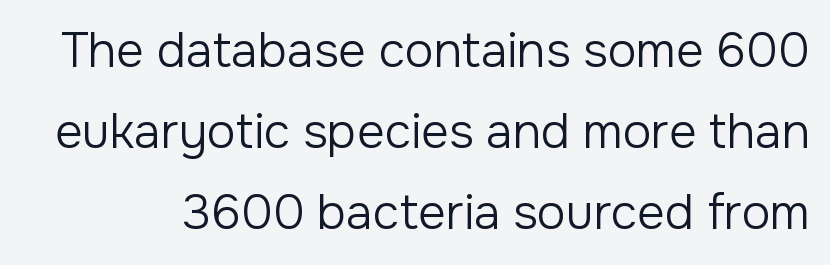
The image shows 48 px regular-weight sans-serif type, upright; set normal line spacing (1.69x), normal letter spacing, not underlined; low stroke contrast and a medium x-height.
